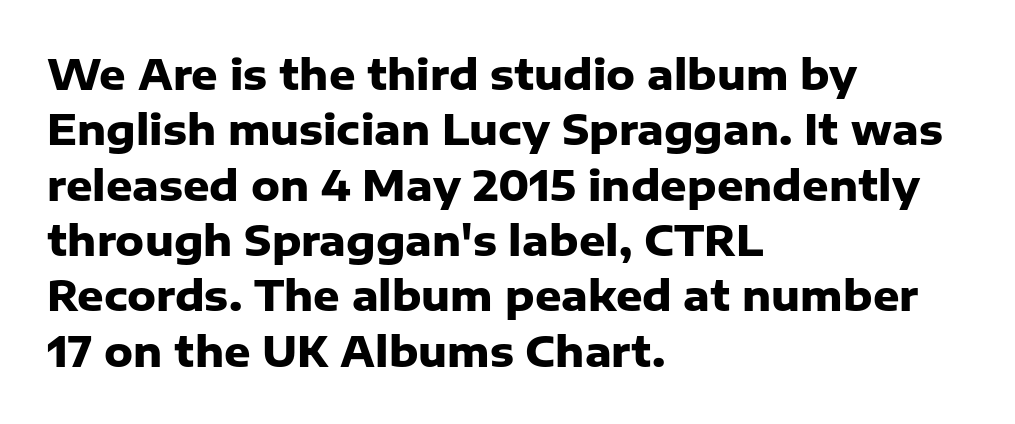
Q: Is the text bold? A: Yes.
Q: Is the text italic (slanted)? A: No, it is upright.
Q: Is the typeface a serif or a sans-serif typeface? A: Sans-serif.
Q: Is the text underlined? A: No.
Q: How is the paragraph aligned? A: Left-aligned.
Q: Is the spacing between letters normal or unusually wide? A: Normal.
Q: Is the spacing between lines tight, normal or loose? A: Normal.
Q: Width (condensed, normal, or wide)? A: Normal.
Q: Stroke contrast? A: Low.
Q: x-height? A: Medium.
Q: Monospaced? A: No.
